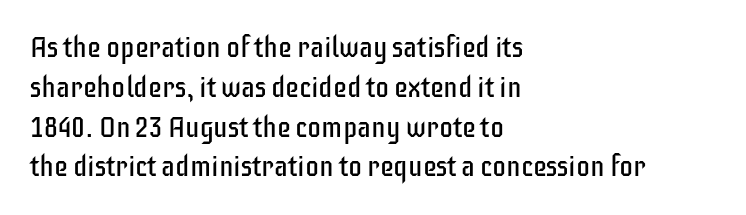
Rows of type keep a routine distance in the vertical direction. A clean baseline with only descenders dipping below it. Compared with a typical body face, this is equally light or lighter still. Each letter keeps its own natural width here, so spacing adapts to shape. You could call the tracking neutral — neither tight nor loose. Observe the absence of serifs on each vertical stroke in this sample.
